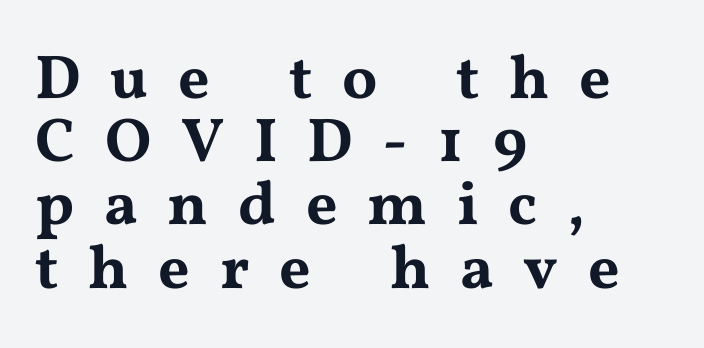
The image shows 62 px wide serif type, upright; set left-aligned, tight line spacing (1.02x), unusually wide letter spacing (+0.48 em), not underlined; medium stroke contrast and a medium x-height.
